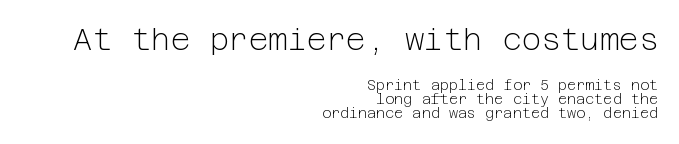
{"serif": "no", "italic": "no", "bold": "no", "weight": "light", "width": "normal", "stroke_contrast": "low", "x_height": "medium", "underline": "no", "align": "right", "line_spacing": "tight", "line_spacing_ratio": 1.02, "letter_spacing": "normal", "letter_spacing_em": 0.0, "larger_block": "first", "size_ratio": 2.14, "glyph_px": 30}
